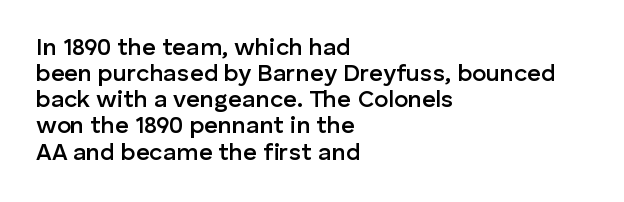
Q: Is the text bold? A: Semi-bold.
Q: Is the text italic (slanted)? A: No, it is upright.
Q: Is the text underlined? A: No.
Q: How is the paragraph aligned? A: Left-aligned.
Q: Is the spacing between letters normal or unusually wide? A: Normal.
Q: Is the spacing between lines tight, normal or loose? A: Tight.
